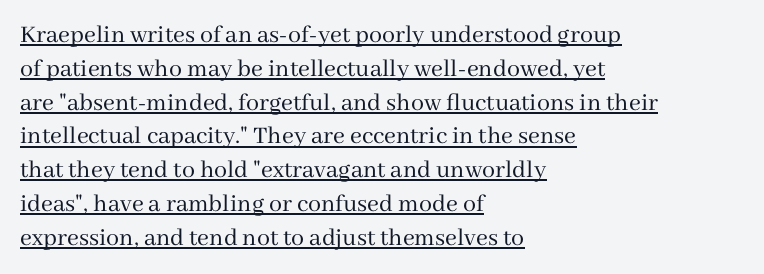
Q: Is the text bold? A: No.
Q: Is the text italic (slanted)? A: No, it is upright.
Q: Is the text underlined? A: Yes.
Q: How is the paragraph aligned? A: Left-aligned.
Q: Is the spacing between letters normal or unusually wide? A: Normal.
Q: Is the spacing between lines tight, normal or loose? A: Normal.
